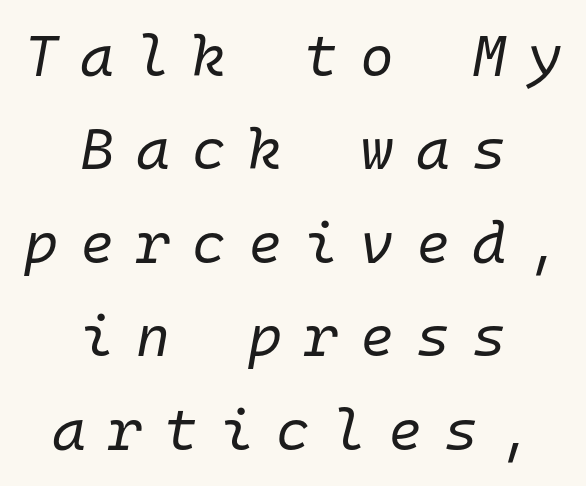
Q: Is the text bold? A: No.
Q: Is the text italic (slanted)? A: Yes, it leans right by about 10 degrees.
Q: Is the text underlined? A: No.
Q: How is the paragraph aligned? A: Centered.
Q: Is the spacing between letters normal or unusually wide? A: Unusually wide.
Q: Is the spacing between lines tight, normal or loose? A: Normal.
Q: Width (condensed, normal, or wide)? A: Normal.
Q: Stroke contrast? A: Low.
Q: x-height? A: Medium.
Q: Monospaced? A: Yes.
